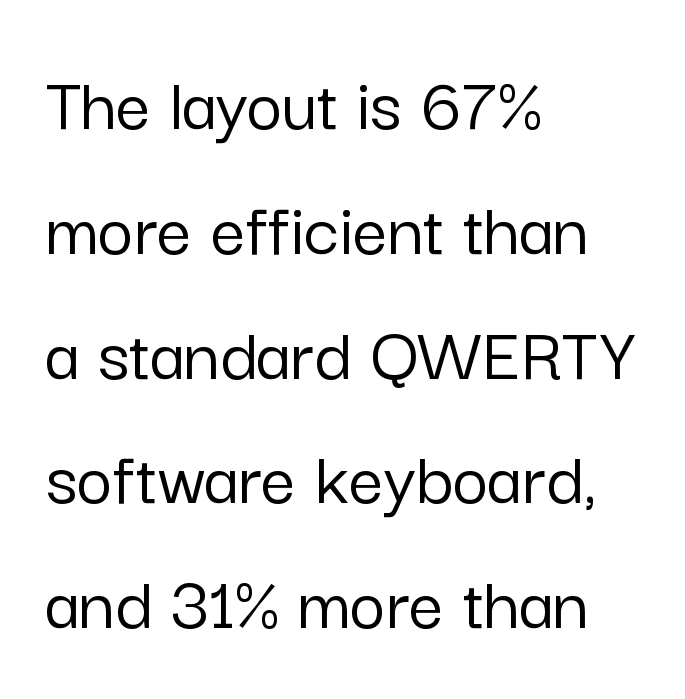
Q: Is the text italic (slanted)? A: No, it is upright.
Q: Is the typeface a serif or a sans-serif typeface? A: Sans-serif.
Q: Is the text underlined? A: No.
Q: How is the paragraph aligned? A: Left-aligned.
Q: Is the spacing between letters normal or unusually wide? A: Normal.
Q: Is the spacing between lines tight, normal or loose? A: Normal.
Q: Width (condensed, normal, or wide)? A: Normal.
Q: Stroke contrast? A: Low.
Q: x-height? A: Medium.
Q: Monospaced? A: No.
